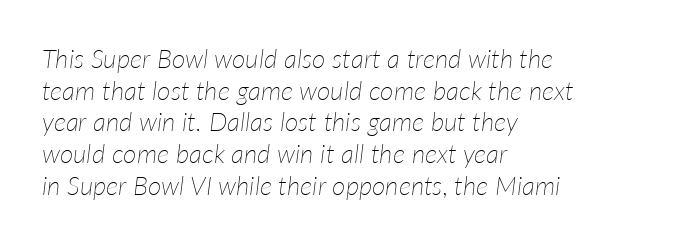
Q: Is the text bold? A: No.
Q: Is the text italic (slanted)? A: Yes, it leans right by about 7 degrees.
Q: Is the text underlined? A: No.
Q: How is the paragraph aligned? A: Left-aligned.
Q: Is the spacing between letters normal or unusually wide? A: Normal.
